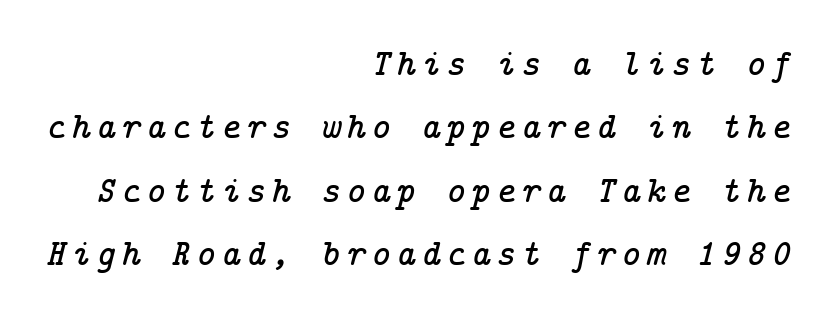
Q: Is the text italic (slanted)? A: Yes, it leans right by about 14 degrees.
Q: Is the typeface a serif or a sans-serif typeface? A: Serif.
Q: Is the text underlined? A: No.
Q: How is the paragraph aligned? A: Right-aligned.
Q: Width (condensed, normal, or wide)? A: Normal.
Q: Stroke contrast? A: Low.
Q: x-height? A: Medium.
